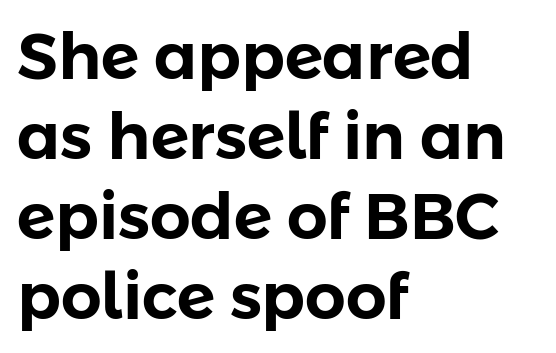
{"serif": "no", "italic": "no", "width": "normal", "stroke_contrast": "low", "x_height": "medium", "monospaced": "no", "underline": "no", "align": "left", "line_spacing": "normal", "line_spacing_ratio": 1.25, "letter_spacing": "normal", "letter_spacing_em": 0.0, "glyph_px": 64}
